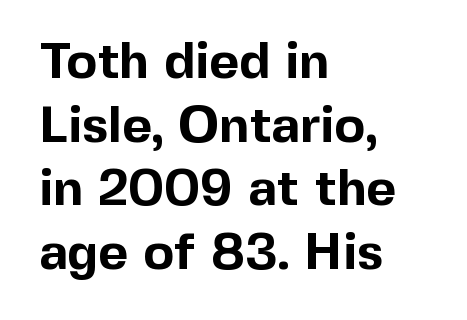
Quick note: not italic, upright. Leading matches the norm, producing a regular column. The compositor pushed each line to the left boundary. Rule under the text: the space is simply empty.
